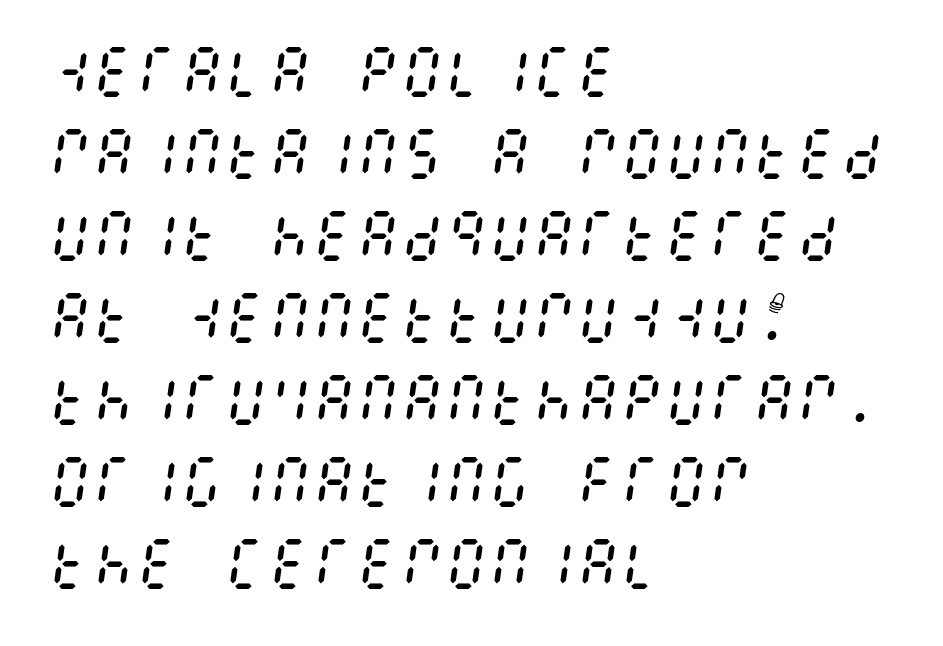
{"italic": "yes", "lean": "right", "slant_degrees": 8, "bold": "no", "weight": "regular", "width": "condensed", "stroke_contrast": "medium", "x_height": "large", "underline": "no", "align": "left", "line_spacing": "normal", "line_spacing_ratio": 1.49, "letter_spacing": "normal", "letter_spacing_em": 0.0, "glyph_px": 55}
